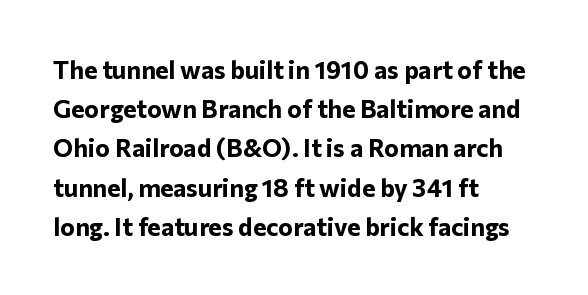
{"italic": "no", "bold": "yes", "underline": "no", "align": "left", "line_spacing": "normal", "line_spacing_ratio": 1.57, "letter_spacing": "normal", "letter_spacing_em": 0.0, "glyph_px": 25}
